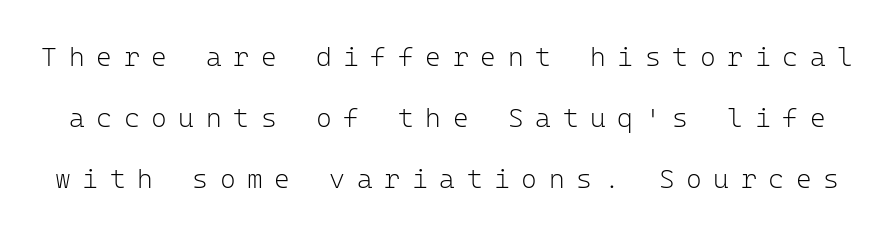
Q: Is the text bold? A: No.
Q: Is the text italic (slanted)? A: No, it is upright.
Q: Is the text underlined? A: No.
Q: Is the spacing between letters normal or unusually wide? A: Unusually wide.
Q: Is the spacing between lines tight, normal or loose? A: Loose.
